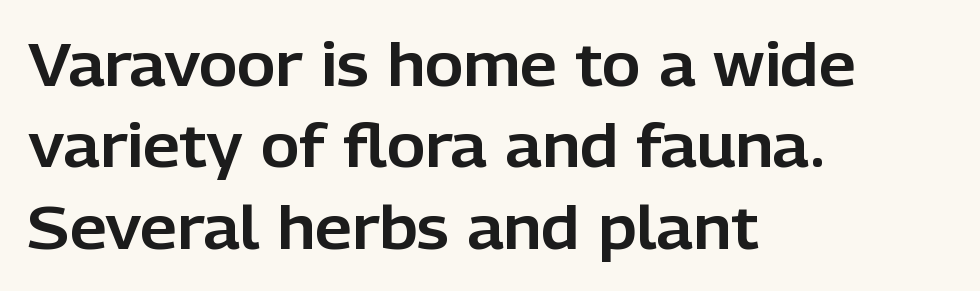
No feet cap the strokes, marking this as sans-serif type. Each row of text sits above clean, open space. Words appear dense and cohesive because spacing is normal. Vertical spacing — default. The letters advance in unequal steps, a hallmark of proportional type.
